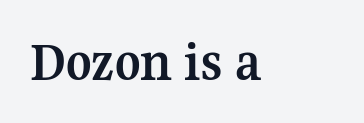
Q: Is the text bold? A: Yes.
Q: Is the text italic (slanted)? A: No, it is upright.
Q: Is the typeface a serif or a sans-serif typeface? A: Serif.
Q: Is the text underlined? A: No.
Q: Is the spacing between letters normal or unusually wide? A: Normal.
Q: Width (condensed, normal, or wide)? A: Normal.
Q: Stroke contrast? A: Medium.
Q: x-height? A: Medium.
Q: Monospaced? A: No.
